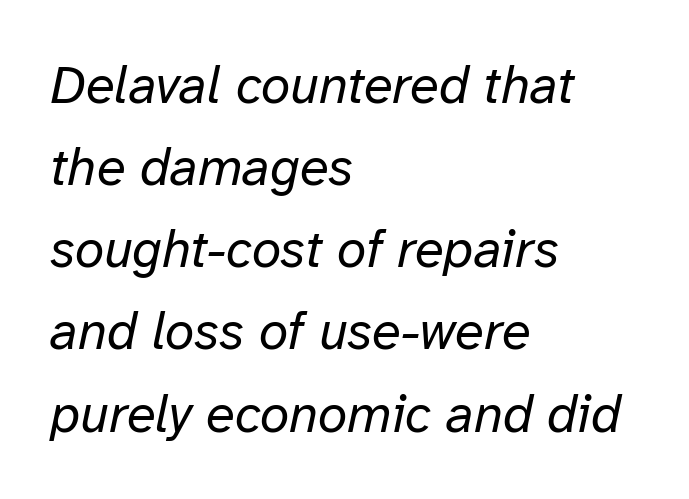
Q: Is the text bold? A: No.
Q: Is the text italic (slanted)? A: Yes, it leans right by about 12 degrees.
Q: Is the text underlined? A: No.
Q: How is the paragraph aligned? A: Left-aligned.
Q: Is the spacing between letters normal or unusually wide? A: Normal.
Q: Is the spacing between lines tight, normal or loose? A: Normal.
Q: Width (condensed, normal, or wide)? A: Normal.
Q: Stroke contrast? A: Low.
Q: x-height? A: Medium.
Q: Monospaced? A: No.
